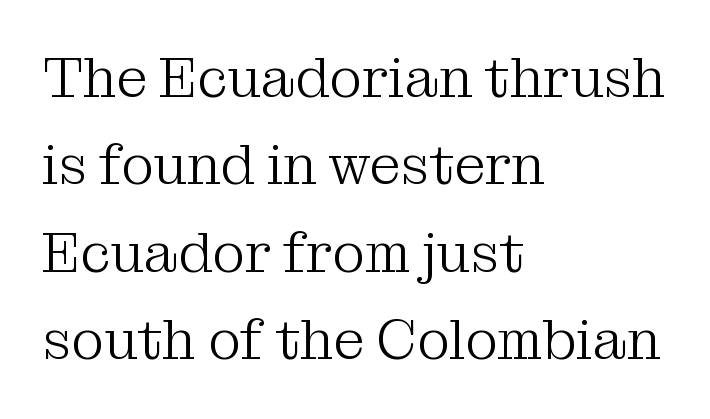
{"serif": "yes", "italic": "no", "bold": "no", "weight": "light", "width": "normal", "stroke_contrast": "medium", "x_height": "medium", "monospaced": "no", "underline": "no", "align": "left", "line_spacing": "normal", "line_spacing_ratio": 1.56, "letter_spacing": "normal", "letter_spacing_em": 0.0, "glyph_px": 56}
